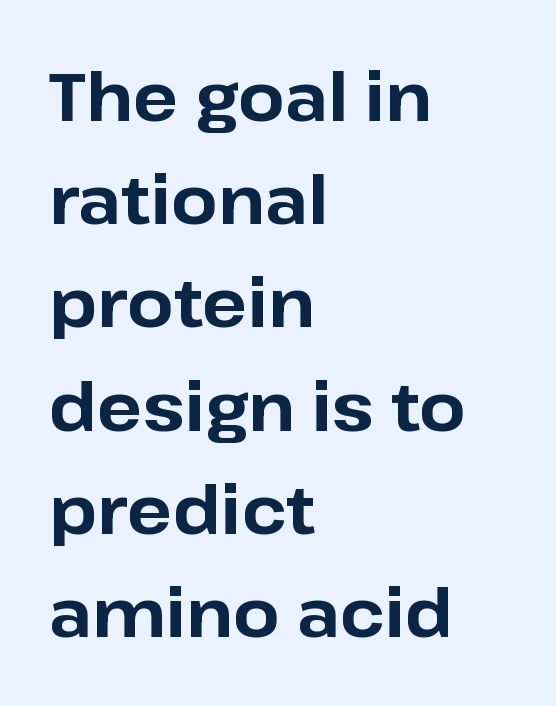
Q: Is the text bold? A: Yes.
Q: Is the text italic (slanted)? A: No, it is upright.
Q: Is the typeface a serif or a sans-serif typeface? A: Sans-serif.
Q: Is the text underlined? A: No.
Q: How is the paragraph aligned? A: Left-aligned.
Q: Is the spacing between letters normal or unusually wide? A: Normal.
Q: Is the spacing between lines tight, normal or loose? A: Normal.
Q: Width (condensed, normal, or wide)? A: Normal.
Q: Stroke contrast? A: Low.
Q: x-height? A: Medium.
Q: Monospaced? A: No.
